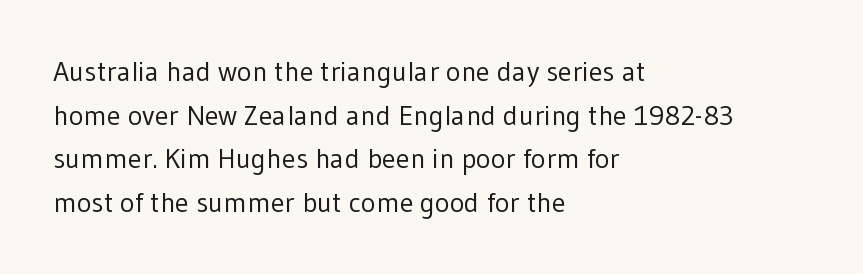
The horizontal fit of the characters is conventional and even. Is the block centered? No — it sits flush against the left margin. Do the letters lean? They stand straight. Honestly, the row spacing looks completely unremarkable. Just letters on the line, the space beneath them empty. These glyphs show unthickened strokes, regular width or finer.
